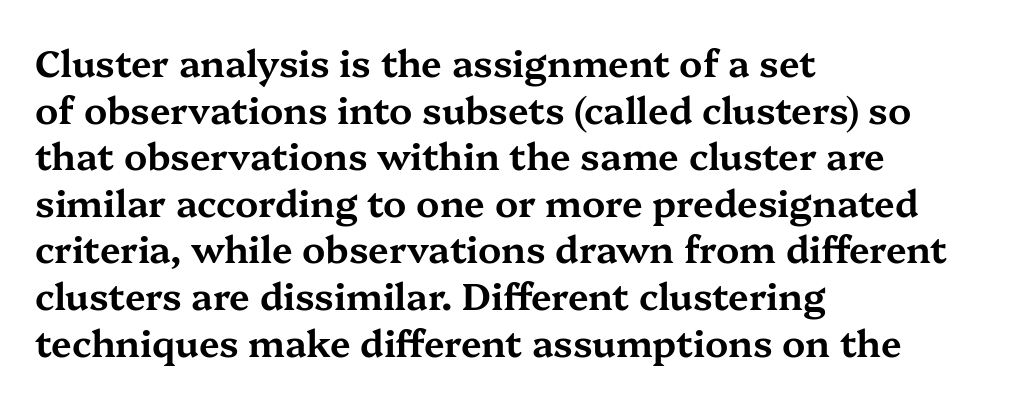
{"serif": "yes", "italic": "no", "width": "wide", "stroke_contrast": "medium", "x_height": "medium", "monospaced": "no", "underline": "no", "align": "left", "line_spacing": "normal", "line_spacing_ratio": 1.26, "letter_spacing": "normal", "letter_spacing_em": 0.0, "glyph_px": 37}
